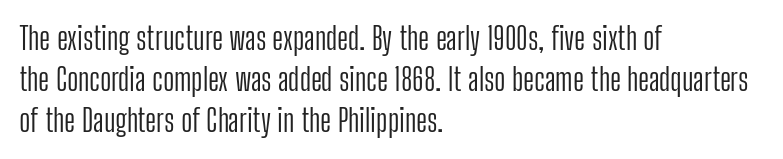
The image shows 31 px light, condensed sans-serif type, upright; set left-aligned, normal line spacing (1.33x), normal letter spacing, not underlined; low stroke contrast and a medium x-height.
